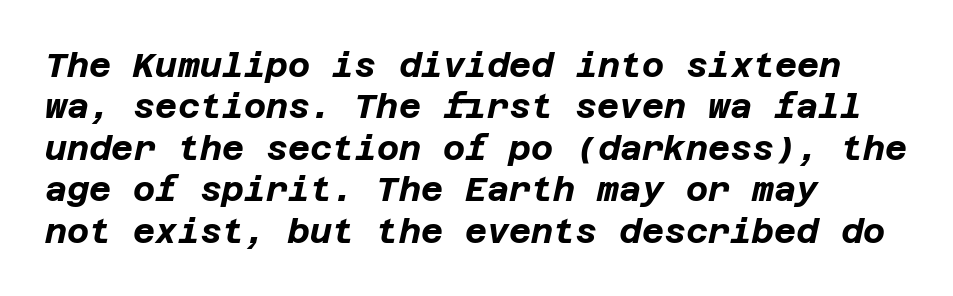
{"italic": "yes", "lean": "right", "slant_degrees": 12, "bold": "yes", "weight": "bold", "width": "normal", "stroke_contrast": "low", "x_height": "large", "underline": "no", "align": "left", "line_spacing_ratio": 1.22, "letter_spacing": "normal", "letter_spacing_em": 0.0, "glyph_px": 34}
